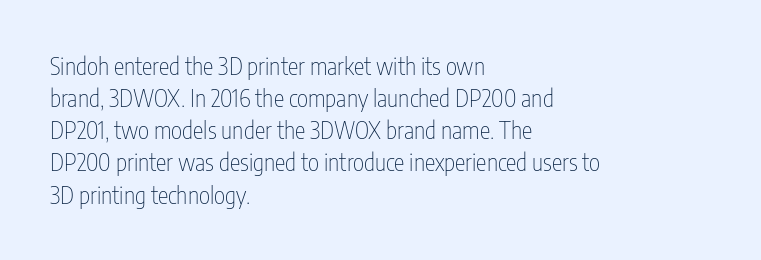
{"italic": "no", "bold": "no", "underline": "no", "align": "left", "line_spacing": "normal", "line_spacing_ratio": 1.34, "letter_spacing": "normal", "letter_spacing_em": 0.0, "glyph_px": 24}
